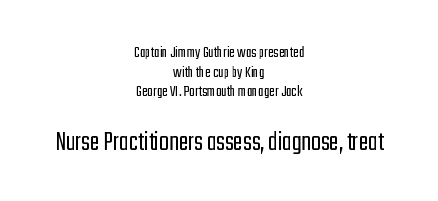
The image shows 29 px light, condensed sans-serif type, upright; set centered, tight line spacing (1.15x), normal letter spacing, not underlined; the second (bottom) block is 1.71x larger; low stroke contrast and a medium x-height.
